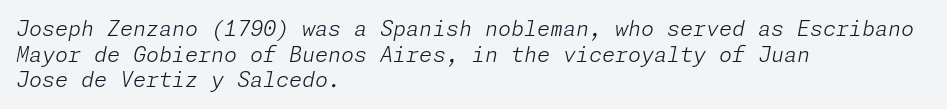
Q: Is the text bold? A: No.
Q: Is the text italic (slanted)? A: Yes, it leans right by about 11 degrees.
Q: Is the text underlined? A: No.
Q: How is the paragraph aligned? A: Left-aligned.
Q: Is the spacing between letters normal or unusually wide? A: Normal.
